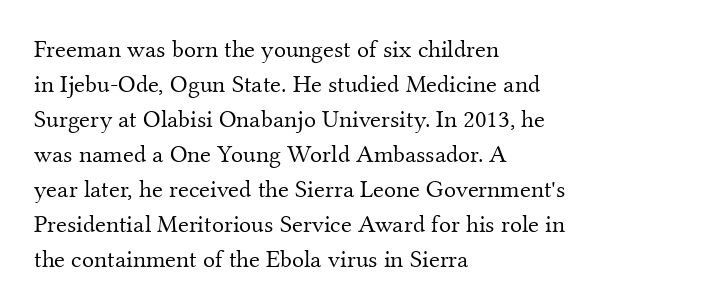
Nobody drew a line under any word here. The passage is arranged the way most books set body copy — flush left. Is the stroke heavy? The answer is a plain regular-or-lighter. Nobody touched the tracking dial on this one. A roman cut, with each character standing at attention. The space between consecutive lines is moderate.
